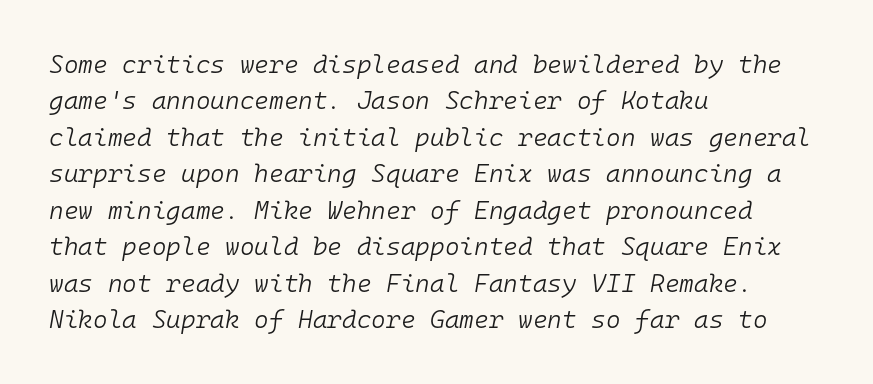
{"italic": "yes", "lean": "right", "slant_degrees": 10, "bold": "no", "underline": "no", "align": "left", "line_spacing": "normal", "line_spacing_ratio": 1.46, "letter_spacing": "normal", "letter_spacing_em": 0.0, "glyph_px": 25}
